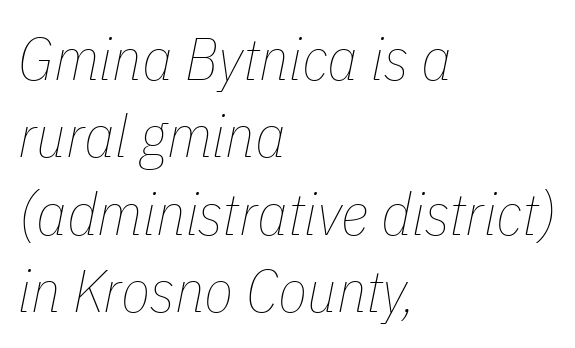
Q: Is the text bold? A: No.
Q: Is the text italic (slanted)? A: Yes, it leans right by about 11 degrees.
Q: Is the text underlined? A: No.
Q: How is the paragraph aligned? A: Left-aligned.
Q: Is the spacing between letters normal or unusually wide? A: Normal.
Q: Is the spacing between lines tight, normal or loose? A: Normal.
Q: Width (condensed, normal, or wide)? A: Condensed.
Q: Stroke contrast? A: Low.
Q: x-height? A: Medium.
Q: Monospaced? A: No.
